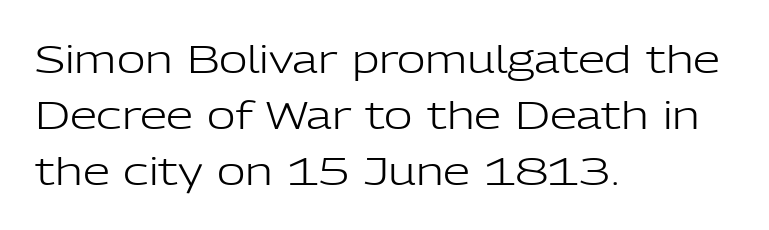
{"serif": "no", "italic": "no", "bold": "no", "weight": "light", "width": "normal", "stroke_contrast": "low", "x_height": "medium", "monospaced": "no", "underline": "no", "align": "left", "line_spacing": "normal", "line_spacing_ratio": 1.44, "letter_spacing": "normal", "letter_spacing_em": 0.0, "glyph_px": 39}
